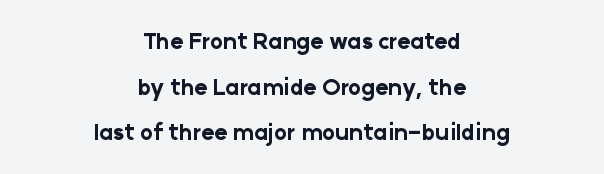
{"italic": "no", "bold": "yes", "underline": "no", "align": "center", "line_spacing": "loose", "line_spacing_ratio": 2.07, "letter_spacing": "normal", "letter_spacing_em": 0.0, "glyph_px": 22}
